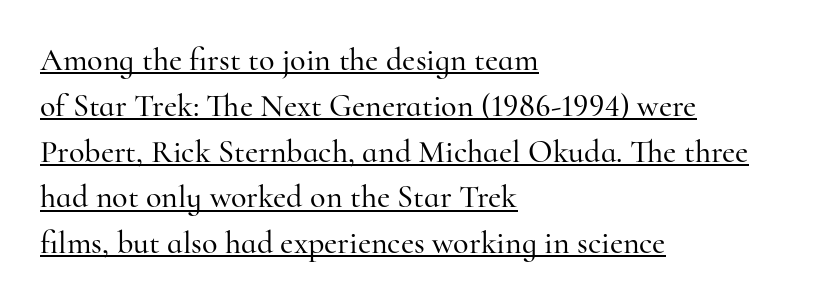
{"serif": "yes", "italic": "no", "width": "normal", "stroke_contrast": "high", "x_height": "small", "monospaced": "no", "underline": "yes", "align": "left", "line_spacing": "normal", "line_spacing_ratio": 1.43, "letter_spacing": "normal", "letter_spacing_em": 0.0, "glyph_px": 32}
